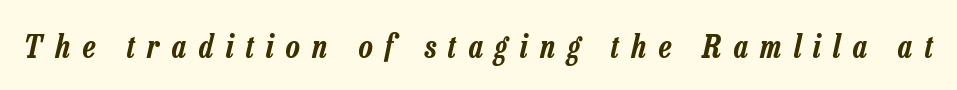
A typesetter would mark this as italic. Just letters on the line, the space beneath them empty. Does extra space separate the letters? Yes, quite a lot of it. Looks like regular typesetting: each glyph gets only the width it needs.
